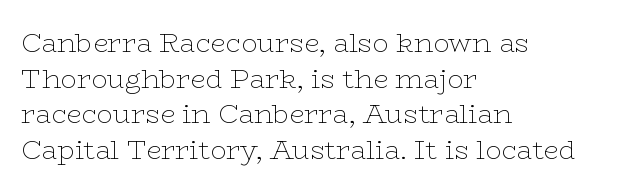
{"italic": "no", "bold": "no", "underline": "no", "align": "left", "line_spacing": "normal", "line_spacing_ratio": 1.32, "letter_spacing": "normal", "letter_spacing_em": 0.0, "glyph_px": 27}
